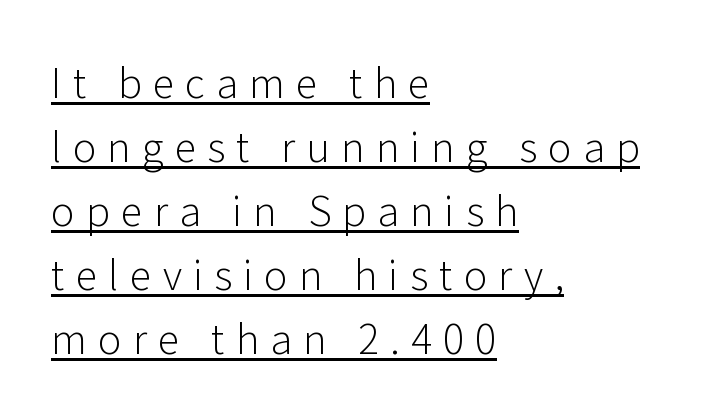
The image shows 40 px light sans-serif type, upright; set left-aligned, normal line spacing (1.6x), unusually wide letter spacing (+0.28 em), underlined; low stroke contrast and a medium x-height.
